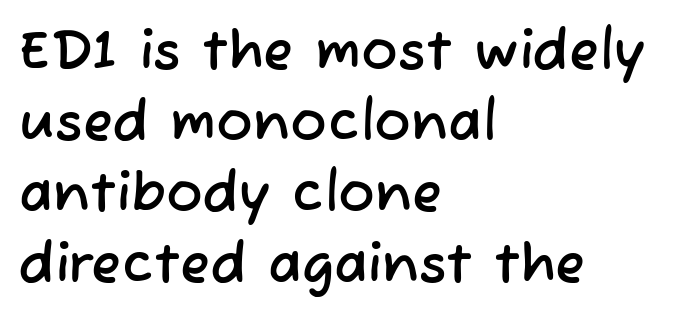
Q: Is the typeface a serif or a sans-serif typeface? A: Sans-serif.
Q: Is the text underlined? A: No.
Q: How is the paragraph aligned? A: Left-aligned.
Q: Is the spacing between letters normal or unusually wide? A: Normal.
Q: Is the spacing between lines tight, normal or loose? A: Normal.
Q: Width (condensed, normal, or wide)? A: Normal.
Q: Stroke contrast? A: Low.
Q: x-height? A: Medium.
Q: Monospaced? A: No.
